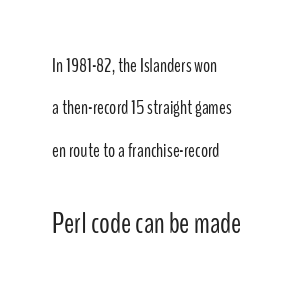
The image shows 30 px light, condensed sans-serif type, upright; set left-aligned, loose line spacing (2.12x), normal letter spacing, not underlined; the second (bottom) block is 1.5x larger; low stroke contrast and a medium x-height.
